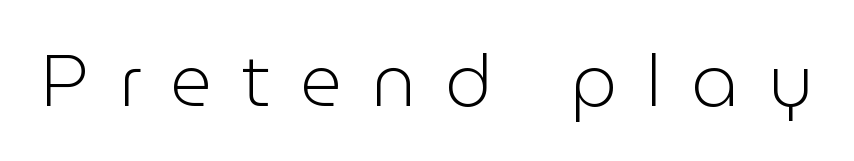
Serif or sans? Sans — the stroke terminals are bare. Proportional: the letters do not fall into vertical columns. These lines were composed using upright roman letters. The passage shown is not underscored anywhere. Is the letter spacing exaggerated? Yes — the characters are pushed far apart. Caption: face not bold, strokes unweighted.
